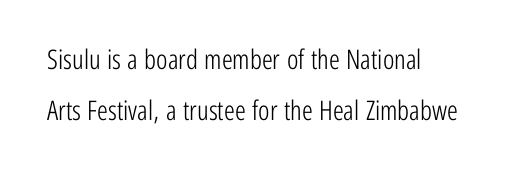
The rag falls on the right side of this text block. Stem width sits at or under what a default text font uses. Every character sits straight up, as roman type does. These lines keep a tight, regular rhythm from letter to letter. This rendering features lettering with no underline.
